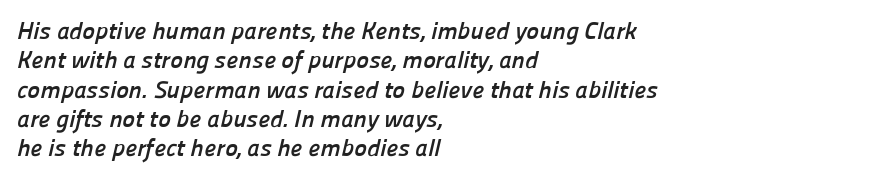
{"bold": "yes", "underline": "no", "align": "left", "line_spacing_ratio": 1.22, "letter_spacing": "normal", "letter_spacing_em": 0.0, "glyph_px": 24}
